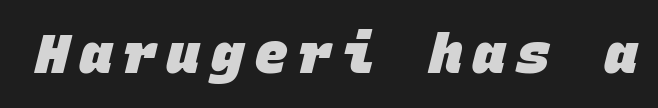
Q: Is the text bold? A: Yes.
Q: Is the typeface a serif or a sans-serif typeface? A: Sans-serif.
Q: Is the text underlined? A: No.
Q: Is the spacing between letters normal or unusually wide? A: Unusually wide.
Q: Width (condensed, normal, or wide)? A: Normal.
Q: Stroke contrast? A: Low.
Q: x-height? A: Large.
Q: Monospaced? A: Yes.
